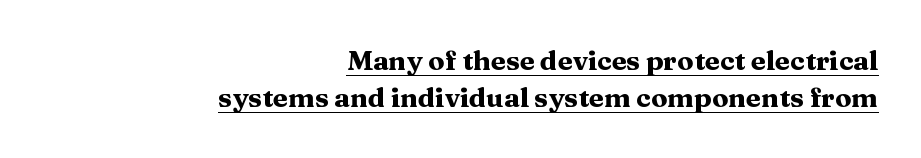
The image shows 27 px bold type, upright; set right-aligned, normal line spacing (1.38x), normal letter spacing, underlined.
